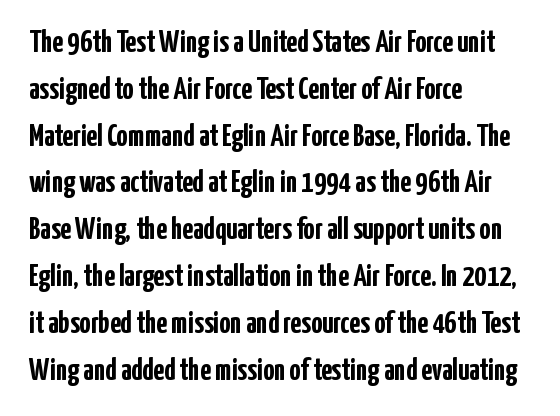
Summary of weight: heavy, a full bold. No extra tracking has been applied to these lines. You could not count columns in this text — the font is proportionally spaced. A typesetter would call this leading conventional body-copy spacing.
